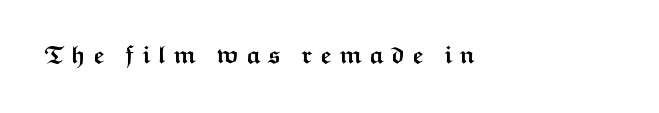
{"italic": "no", "bold": "yes", "underline": "no", "letter_spacing": "wide", "letter_spacing_em": 0.28, "glyph_px": 25}
